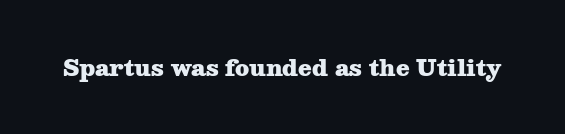
Short note: letters normally spaced. Words float on clear page, feet unadorned. The letters stand upright; this is a roman face. Heavy, bold letterforms.
